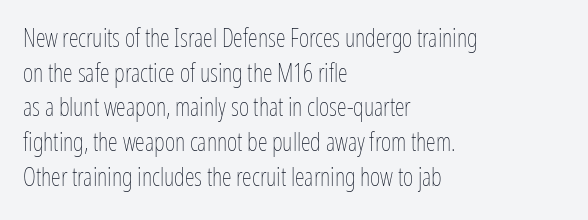
Q: Is the text bold? A: No.
Q: Is the text italic (slanted)? A: No, it is upright.
Q: Is the text underlined? A: No.
Q: How is the paragraph aligned? A: Left-aligned.
Q: Is the spacing between letters normal or unusually wide? A: Normal.
Q: Is the spacing between lines tight, normal or loose? A: Normal.
